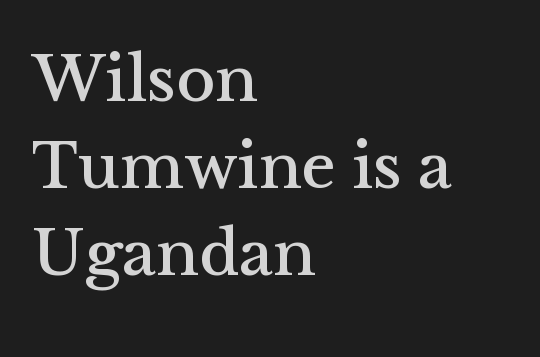
The image shows 65 px serif type, upright; set left-aligned, normal line spacing (1.34x), normal letter spacing, not underlined; medium stroke contrast and a medium x-height.
